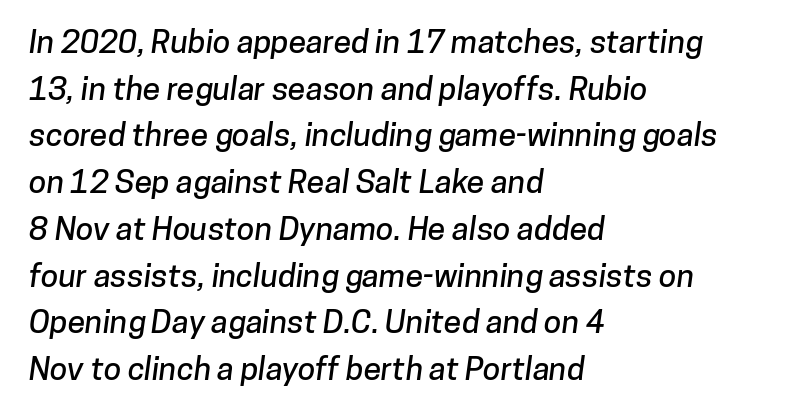
{"serif": "no", "width": "normal", "stroke_contrast": "low", "x_height": "medium", "monospaced": "no", "underline": "no", "align": "left", "line_spacing": "normal", "line_spacing_ratio": 1.46, "letter_spacing": "normal", "letter_spacing_em": 0.0, "glyph_px": 32}
